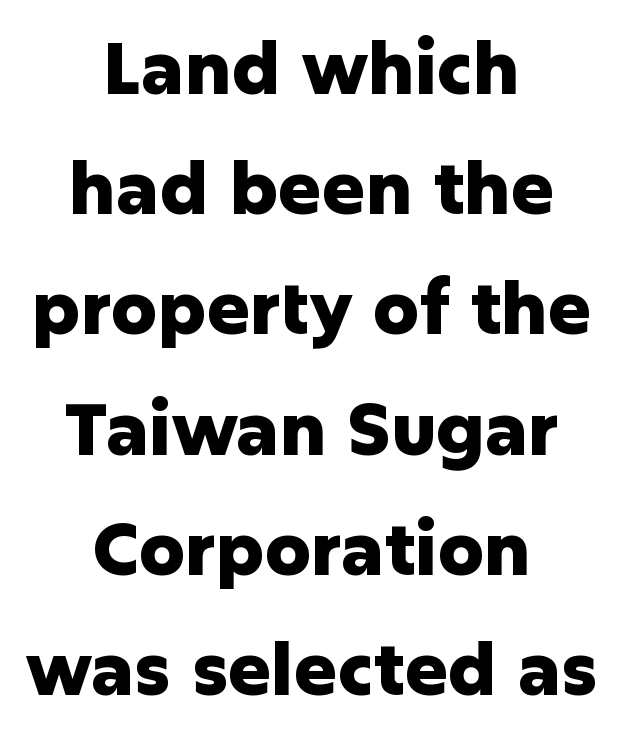
Varying glyph widths throughout — classic text-font behaviour. The glyphs in this specimen are sans serif. Nothing unusual about the tracking: characters are spaced as the font intends. The type sits square on the baseline with zero lean. Honestly, the row spacing looks completely unremarkable. The baseline area is clear.
